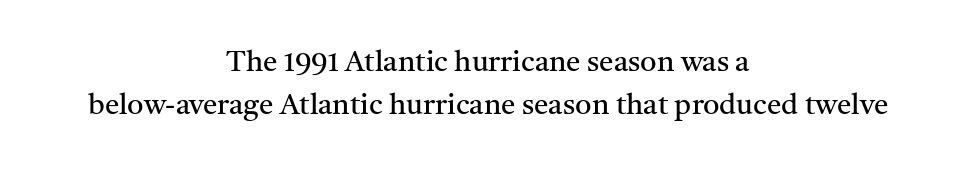
{"serif": "yes", "italic": "no", "bold": "no", "weight": "regular", "width": "normal", "stroke_contrast": "medium", "x_height": "medium", "monospaced": "no", "underline": "no", "align": "center", "line_spacing": "normal", "line_spacing_ratio": 1.49, "letter_spacing": "normal", "letter_spacing_em": 0.0, "glyph_px": 29}
